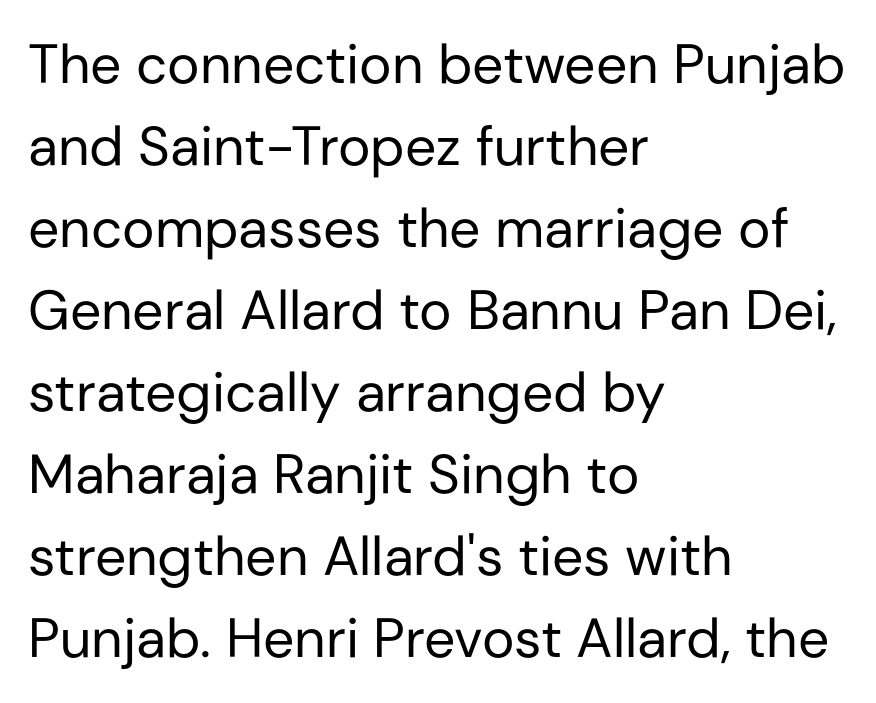
Q: Is the text bold? A: No.
Q: Is the text italic (slanted)? A: No, it is upright.
Q: Is the typeface a serif or a sans-serif typeface? A: Sans-serif.
Q: Is the text underlined? A: No.
Q: How is the paragraph aligned? A: Left-aligned.
Q: Is the spacing between letters normal or unusually wide? A: Normal.
Q: Is the spacing between lines tight, normal or loose? A: Normal.
Q: Width (condensed, normal, or wide)? A: Normal.
Q: Stroke contrast? A: Low.
Q: x-height? A: Medium.
Q: Monospaced? A: No.
